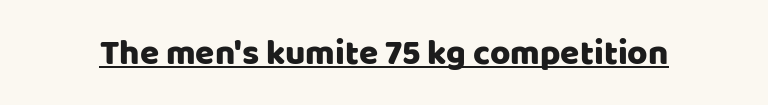
Q: Is the text italic (slanted)? A: No, it is upright.
Q: Is the typeface a serif or a sans-serif typeface? A: Sans-serif.
Q: Is the text underlined? A: Yes.
Q: Is the spacing between letters normal or unusually wide? A: Normal.
Q: Width (condensed, normal, or wide)? A: Normal.
Q: Stroke contrast? A: Low.
Q: x-height? A: Large.
Q: Monospaced? A: No.
